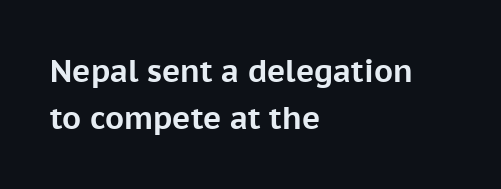
The designer left line spacing at the default. As a designer I'd log this as weight 700, bold. Posture: vertical. These lines are set flush left with a ragged right edge. The foot of each line stays bare and open.
